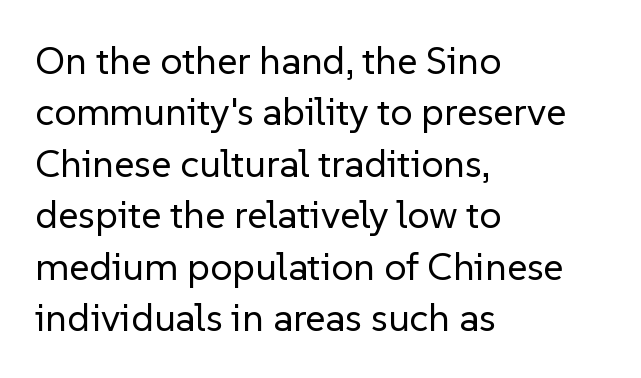
The image shows 39 px regular-weight sans-serif type, upright; set left-aligned, normal line spacing (1.32x), normal letter spacing, not underlined; low stroke contrast and a medium x-height.
